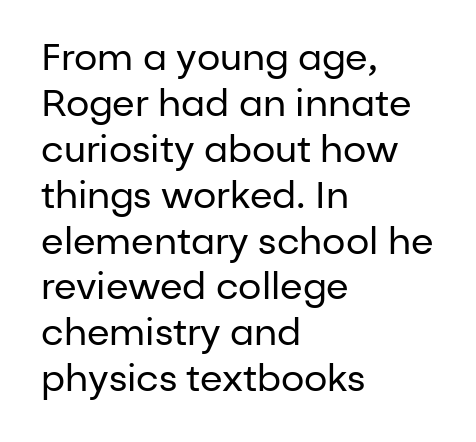
Q: Is the text bold? A: No.
Q: Is the text italic (slanted)? A: No, it is upright.
Q: Is the typeface a serif or a sans-serif typeface? A: Sans-serif.
Q: Is the text underlined? A: No.
Q: How is the paragraph aligned? A: Left-aligned.
Q: Is the spacing between letters normal or unusually wide? A: Normal.
Q: Width (condensed, normal, or wide)? A: Normal.
Q: Stroke contrast? A: Low.
Q: x-height? A: Medium.
Q: Monospaced? A: No.
